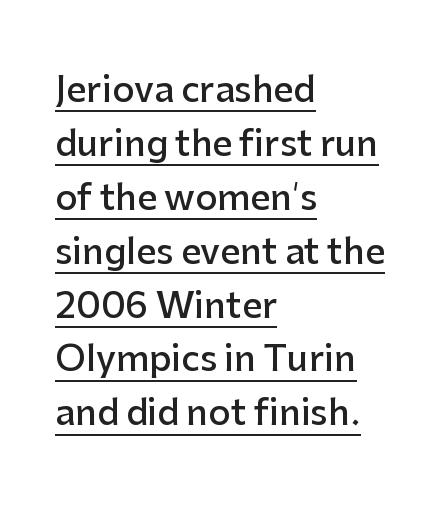
The image shows 35 px semibold sans-serif type, upright; set left-aligned, normal line spacing (1.54x), normal letter spacing, underlined; low stroke contrast and a medium x-height.
